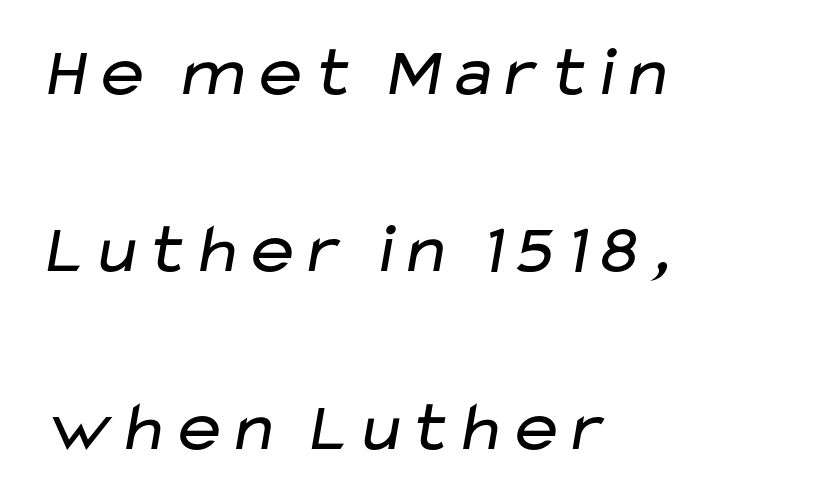
Q: Is the text bold? A: No.
Q: Is the typeface a serif or a sans-serif typeface? A: Sans-serif.
Q: Is the text underlined? A: No.
Q: How is the paragraph aligned? A: Left-aligned.
Q: Is the spacing between letters normal or unusually wide? A: Normal.
Q: Is the spacing between lines tight, normal or loose? A: Loose.
Q: Width (condensed, normal, or wide)? A: Wide.
Q: Stroke contrast? A: Low.
Q: x-height? A: Medium.
Q: Monospaced? A: No.
